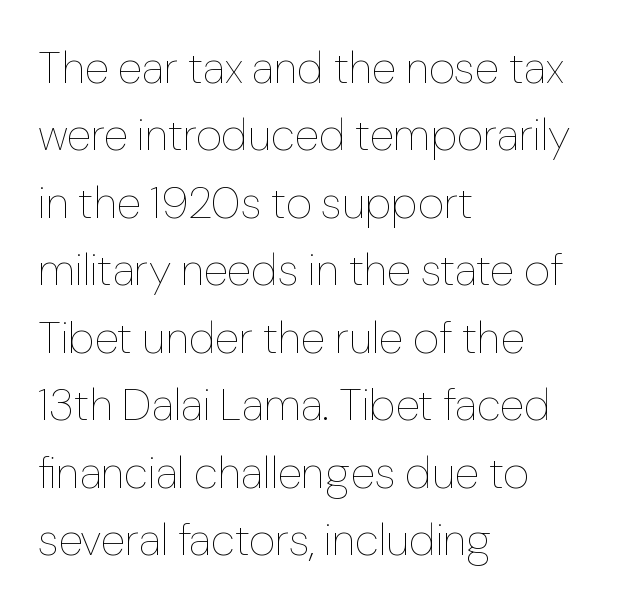
{"italic": "no", "bold": "no", "weight": "thin", "width": "normal", "stroke_contrast": "low", "x_height": "medium", "monospaced": "no", "underline": "no", "align": "left", "line_spacing": "normal", "line_spacing_ratio": 1.5, "letter_spacing": "normal", "letter_spacing_em": 0.0, "glyph_px": 45}
